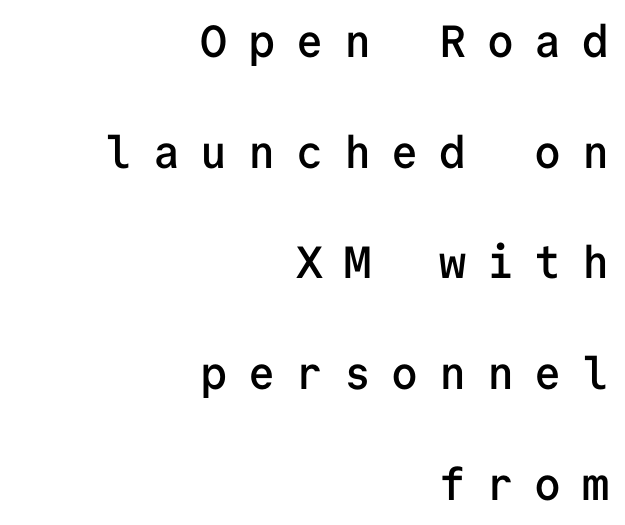
{"serif": "no", "italic": "no", "bold": "semi", "weight": "semibold", "width": "normal", "stroke_contrast": "low", "x_height": "medium", "monospaced": "yes", "underline": "no", "align": "right", "line_spacing": "loose", "line_spacing_ratio": 2.46, "letter_spacing": "wide", "letter_spacing_em": 0.46, "glyph_px": 45}
